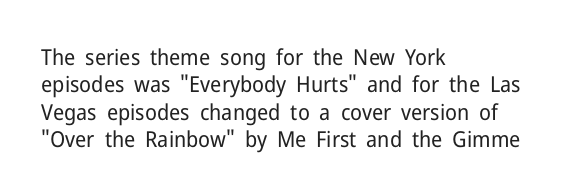
{"italic": "no", "bold": "no", "underline": "no", "align": "left", "line_spacing": "normal", "line_spacing_ratio": 1.25, "letter_spacing": "normal", "letter_spacing_em": 0.0, "glyph_px": 22}
